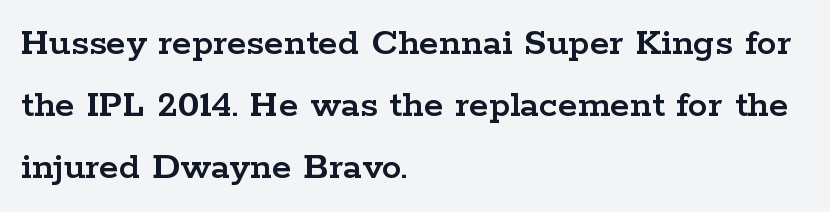
The image shows 40 px wide serif type, upright; set left-aligned, normal line spacing (1.55x), normal letter spacing, not underlined; low stroke contrast and a medium x-height.
